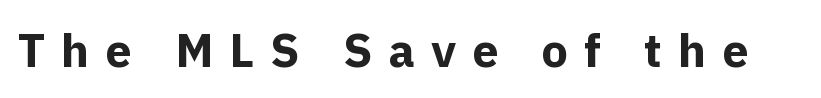
{"serif": "no", "italic": "no", "bold": "yes", "weight": "bold", "width": "normal", "x_height": "medium", "monospaced": "no", "underline": "no", "letter_spacing": "wide", "letter_spacing_em": 0.34, "glyph_px": 47}
